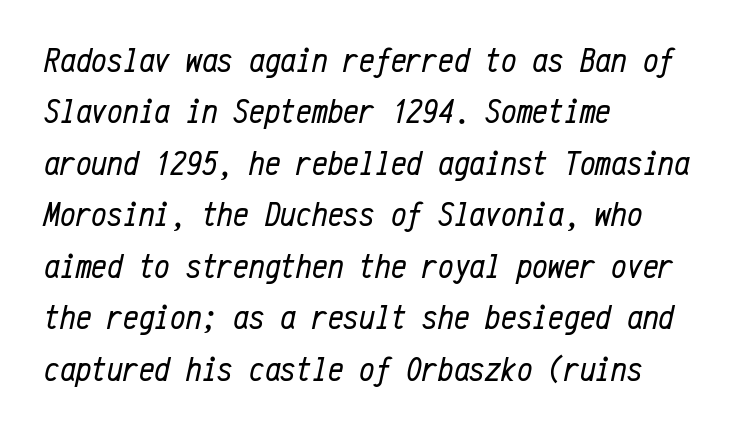
Q: Is the text bold? A: No.
Q: Is the text italic (slanted)? A: Yes, it leans right by about 12 degrees.
Q: Is the text underlined? A: No.
Q: How is the paragraph aligned? A: Left-aligned.
Q: Is the spacing between letters normal or unusually wide? A: Normal.
Q: Is the spacing between lines tight, normal or loose? A: Normal.
Q: Width (condensed, normal, or wide)? A: Condensed.
Q: Stroke contrast? A: Low.
Q: x-height? A: Medium.
Q: Monospaced? A: Yes.
